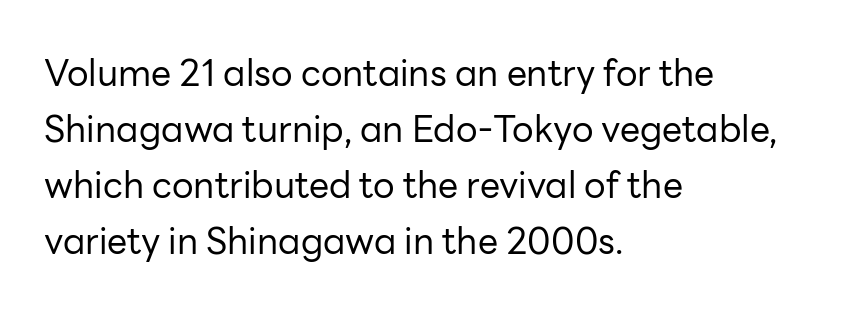
The passage shown is typed in a proportional face where columns would drift. The face used here is a sans, in the tradition of grotesques and geometrics. Each line starts at the same left margin while the right side varies. Ascenders rise straight up at ninety degrees.
